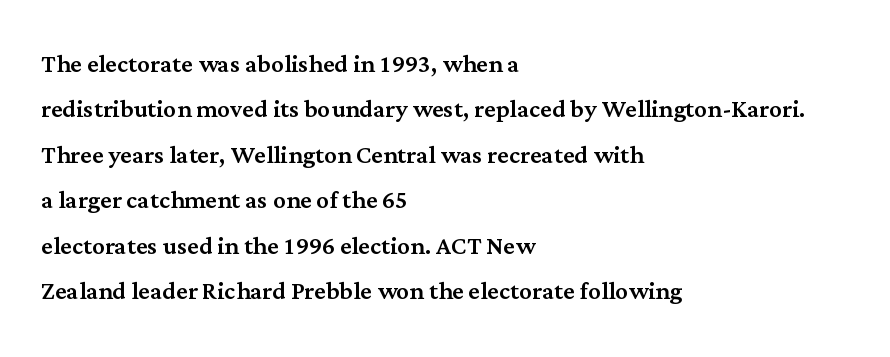
Looks like regular typesetting: each glyph gets only the width it needs. Descenders hang freely into open space. The letters sit at their default tracking, neither squeezed nor spread. What's the leading like? Ordinary, nothing unusual.
